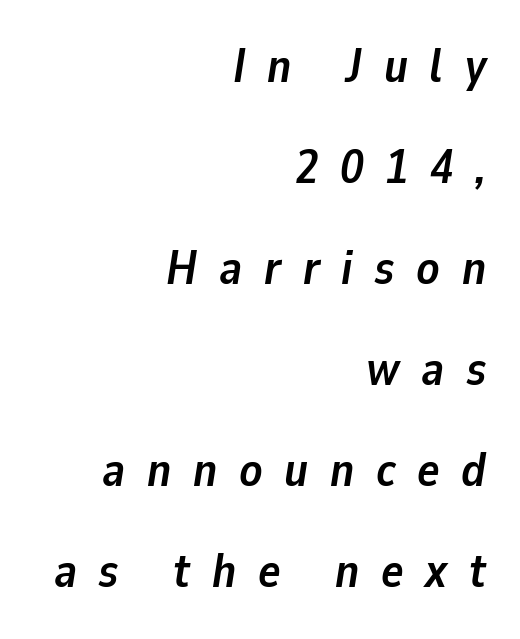
Q: Is the text bold? A: Yes.
Q: Is the text italic (slanted)? A: Yes, it leans right by about 9 degrees.
Q: Is the text underlined? A: No.
Q: How is the paragraph aligned? A: Right-aligned.
Q: Is the spacing between letters normal or unusually wide? A: Unusually wide.
Q: Is the spacing between lines tight, normal or loose? A: Loose.
Q: Width (condensed, normal, or wide)? A: Normal.
Q: Stroke contrast? A: Low.
Q: x-height? A: Medium.
Q: Monospaced? A: No.
